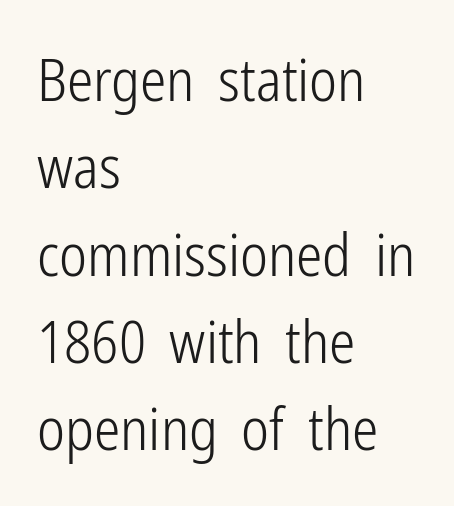
{"serif": "no", "italic": "no", "bold": "no", "weight": "light", "width": "condensed", "stroke_contrast": "low", "x_height": "medium", "monospaced": "no", "underline": "no", "align": "left", "line_spacing": "normal", "line_spacing_ratio": 1.48, "letter_spacing": "normal", "letter_spacing_em": 0.0, "glyph_px": 59}
